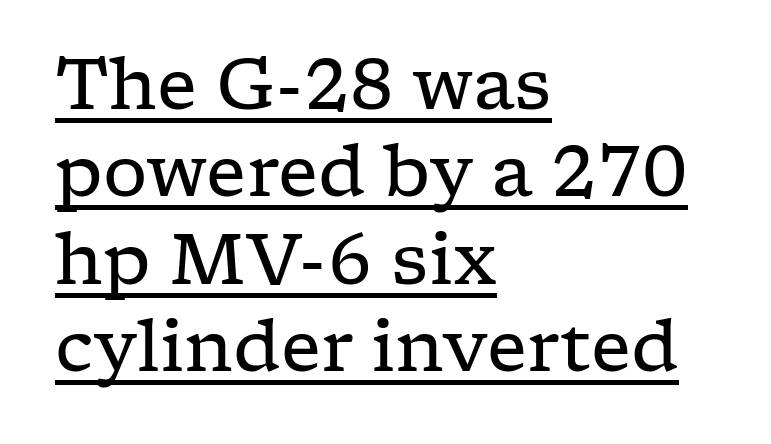
{"serif": "yes", "italic": "no", "bold": "no", "weight": "regular", "width": "wide", "stroke_contrast": "low", "x_height": "medium", "monospaced": "no", "underline": "yes", "align": "left", "line_spacing": "normal", "line_spacing_ratio": 1.25, "letter_spacing": "normal", "letter_spacing_em": 0.0, "glyph_px": 70}
